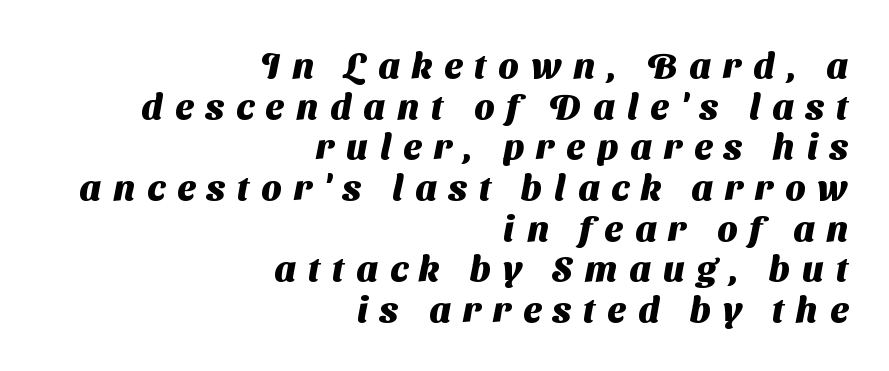
{"serif": "no", "bold": "yes", "weight": "heavy", "width": "normal", "stroke_contrast": "medium", "x_height": "medium", "monospaced": "no", "underline": "no", "align": "right", "line_spacing": "tight", "line_spacing_ratio": 1.13, "letter_spacing": "wide", "letter_spacing_em": 0.34, "glyph_px": 36}
